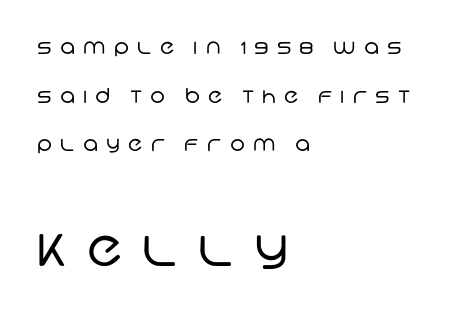
{"serif": "no", "bold": "no", "weight": "regular", "width": "normal", "stroke_contrast": "low", "x_height": "large", "monospaced": "no", "underline": "no", "align": "left", "line_spacing": "loose", "line_spacing_ratio": 2.31, "letter_spacing": "wide", "letter_spacing_em": 0.39, "larger_block": "second", "size_ratio": 2.48, "glyph_px": 52}
